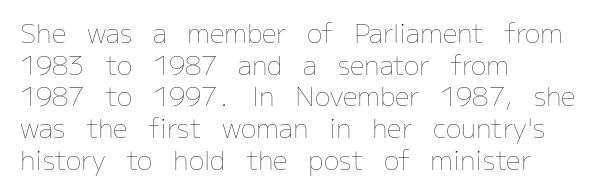
Q: Is the text bold? A: No.
Q: Is the text italic (slanted)? A: No, it is upright.
Q: Is the text underlined? A: No.
Q: How is the paragraph aligned? A: Left-aligned.
Q: Is the spacing between letters normal or unusually wide? A: Normal.
